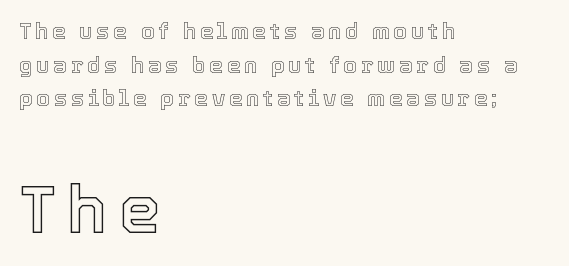
Q: Is the text italic (slanted)? A: No, it is upright.
Q: Is the text underlined? A: No.
Q: How is the paragraph aligned? A: Left-aligned.
Q: Is the spacing between lines tight, normal or loose? A: Normal.
Q: Which block of text is set in a larger size, the first (top) or the second (bottom)? A: The second (bottom) one.
Q: Width (condensed, normal, or wide)? A: Normal.
Q: x-height? A: Medium.
Q: Monospaced? A: No.
